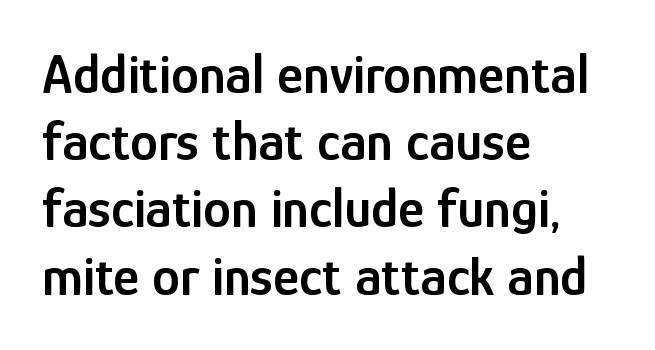
These lines are rendered in a variable-pitch font. Leftover space on each line is placed entirely after the last word. In terms of weight, the rendering is demibold, just under bold. These lines are composed in type without serifs. This is roman type, the default non-slanted kind. The type is set solid horizontally, with unmodified tracking.
